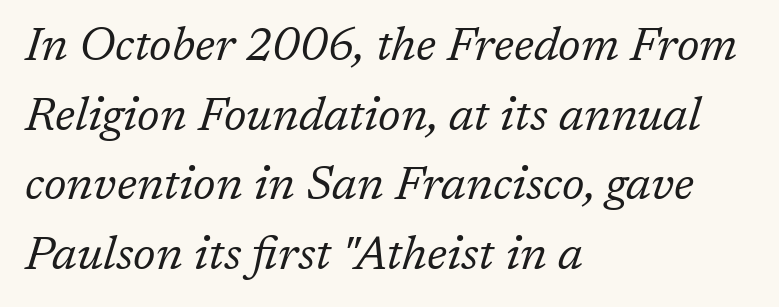
{"serif": "yes", "italic": "yes", "lean": "right", "slant_degrees": 17, "bold": "no", "weight": "regular", "width": "normal", "stroke_contrast": "low", "x_height": "medium", "monospaced": "no", "underline": "no", "align": "left", "line_spacing": "normal", "line_spacing_ratio": 1.48, "letter_spacing": "normal", "letter_spacing_em": 0.0, "glyph_px": 47}
